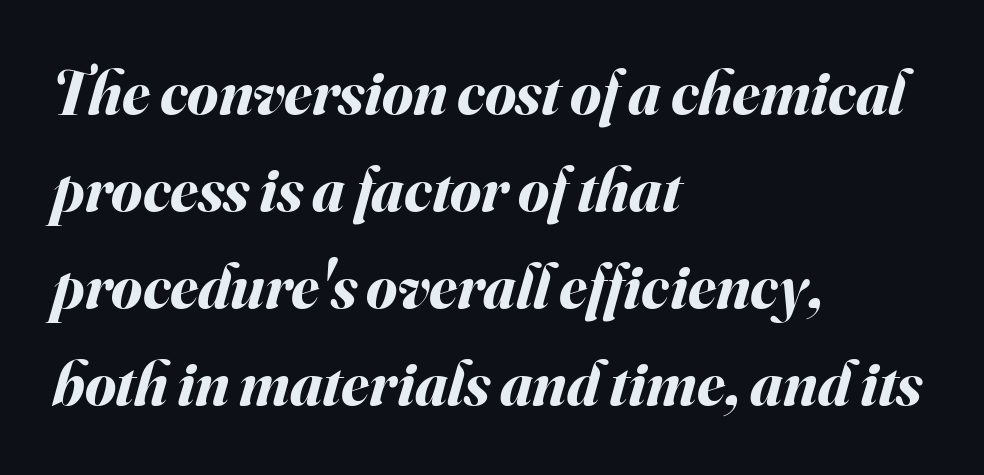
The passage shown is typed in a proportional face where columns would drift. Normally led — the rows are evenly, conventionally spaced. Italic: yes, the glyphs are oblique. Tracking value appears to be zero — textbook default spacing.
